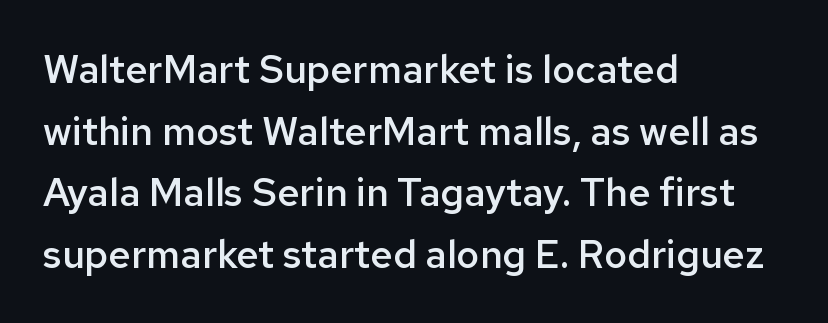
Q: Is the text bold? A: Semi-bold.
Q: Is the text italic (slanted)? A: No, it is upright.
Q: Is the typeface a serif or a sans-serif typeface? A: Sans-serif.
Q: Is the text underlined? A: No.
Q: How is the paragraph aligned? A: Left-aligned.
Q: Is the spacing between letters normal or unusually wide? A: Normal.
Q: Is the spacing between lines tight, normal or loose? A: Normal.
Q: Width (condensed, normal, or wide)? A: Normal.
Q: Stroke contrast? A: Low.
Q: x-height? A: Medium.
Q: Monospaced? A: No.
